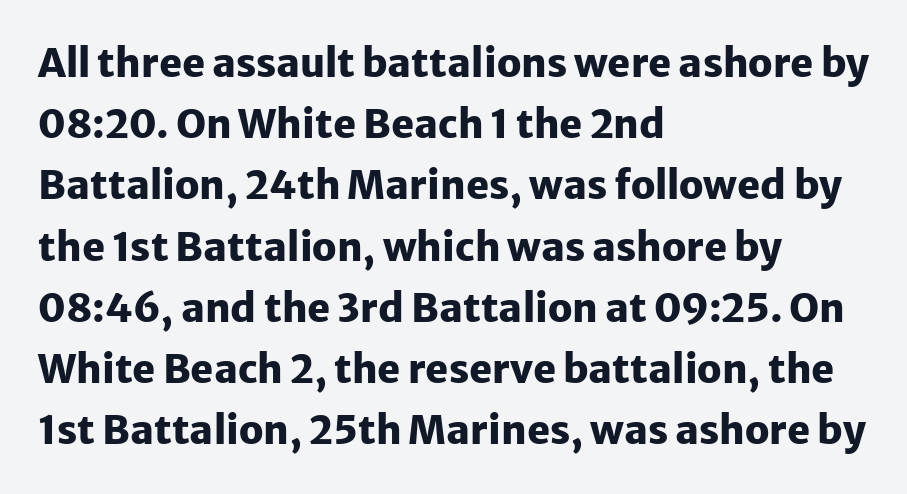
These lines were composed using upright roman letters. The compositor pushed each line to the left boundary. The typeface chosen for these lines omits serifs. Regarding leading, the lines here are spaced in the standard way. Quick note: underline off.
